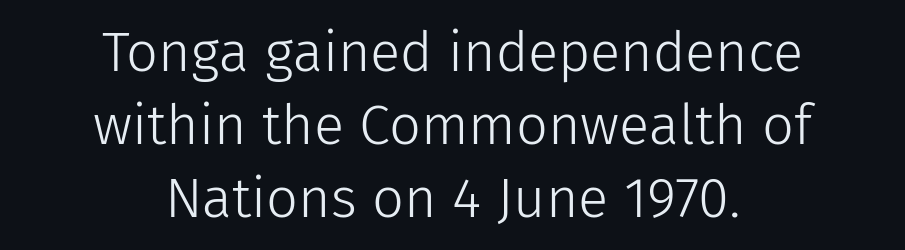
{"serif": "no", "italic": "no", "bold": "no", "weight": "light", "width": "normal", "stroke_contrast": "low", "x_height": "medium", "monospaced": "no", "underline": "no", "align": "center", "line_spacing": "normal", "line_spacing_ratio": 1.3, "letter_spacing": "normal", "letter_spacing_em": 0.0, "glyph_px": 56}
